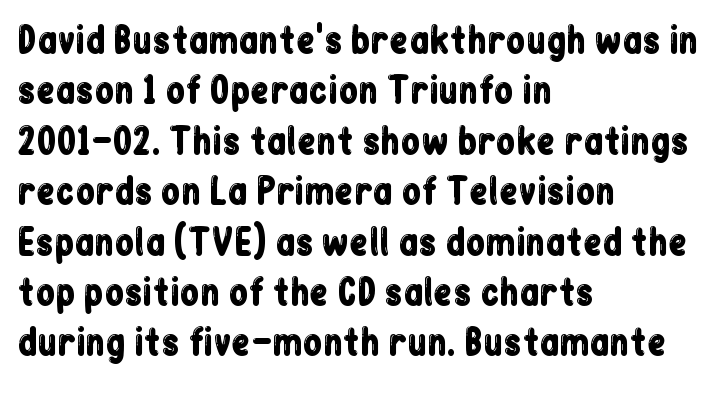
Line beginnings align vertically; line endings do not. Inter-character spacing is left at the font's built-in metrics. A typesetter would call this proportional, since set widths differ per character. A typesetter would call this leading conventional body-copy spacing.
